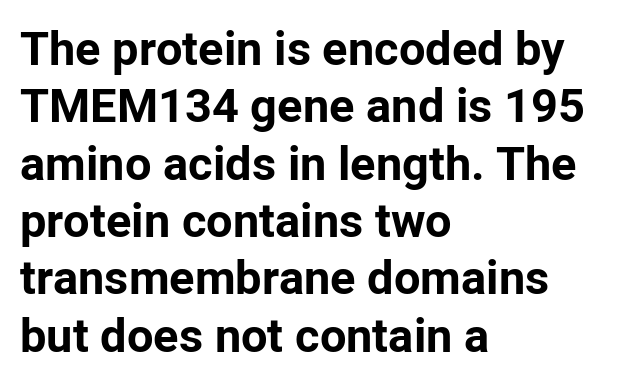
Q: Is the text bold? A: Yes.
Q: Is the text italic (slanted)? A: No, it is upright.
Q: Is the typeface a serif or a sans-serif typeface? A: Sans-serif.
Q: Is the text underlined? A: No.
Q: How is the paragraph aligned? A: Left-aligned.
Q: Is the spacing between letters normal or unusually wide? A: Normal.
Q: Width (condensed, normal, or wide)? A: Normal.
Q: Stroke contrast? A: Low.
Q: x-height? A: Medium.
Q: Monospaced? A: No.
